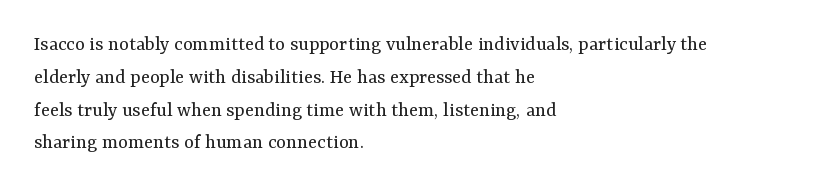
{"italic": "no", "bold": "no", "underline": "no", "align": "left", "line_spacing": "normal", "line_spacing_ratio": 1.56, "letter_spacing": "normal", "letter_spacing_em": 0.0, "glyph_px": 21}
